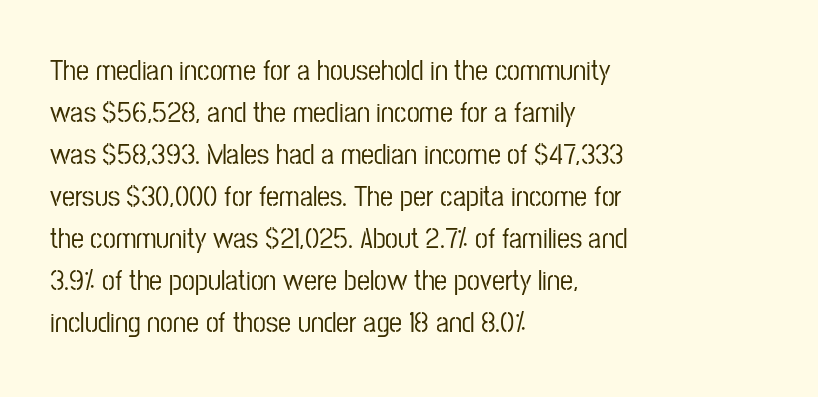
Leftover space on each line is placed entirely after the last word. The letters carry no serifs — their stems end cleanly without finishing strokes. Only glyphs here, with clear space below each row. The gaps between neighbouring characters are ordinary and unremarkable. These lines were composed using upright roman letters. Proportional: the letters do not fall into vertical columns.
